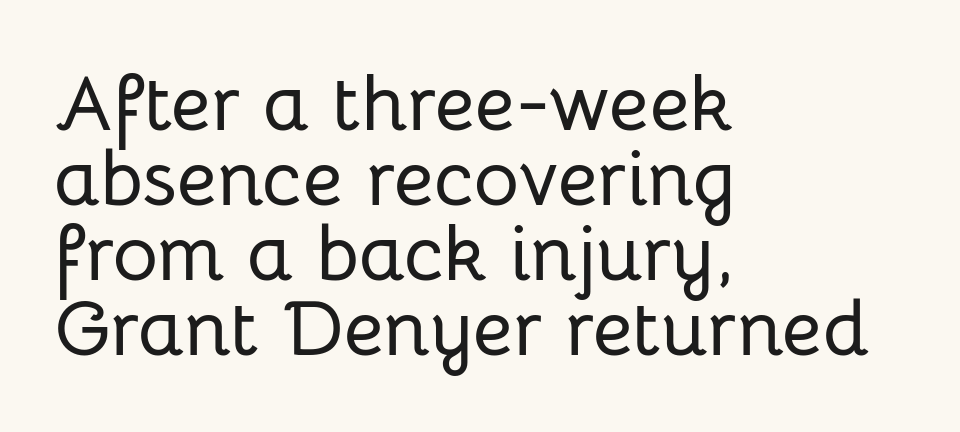
{"serif": "no", "italic": "no", "width": "normal", "stroke_contrast": "low", "x_height": "medium", "monospaced": "no", "underline": "no", "align": "left", "line_spacing": "tight", "line_spacing_ratio": 0.96, "letter_spacing": "normal", "letter_spacing_em": 0.0, "glyph_px": 78}
